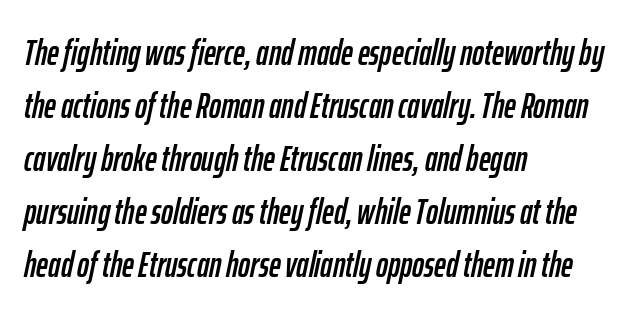
Q: Is the text italic (slanted)? A: Yes, it leans right by about 12 degrees.
Q: Is the text underlined? A: No.
Q: How is the paragraph aligned? A: Left-aligned.
Q: Is the spacing between letters normal or unusually wide? A: Normal.
Q: Is the spacing between lines tight, normal or loose? A: Normal.
Q: Width (condensed, normal, or wide)? A: Condensed.
Q: Stroke contrast? A: Low.
Q: x-height? A: Medium.
Q: Monospaced? A: No.
